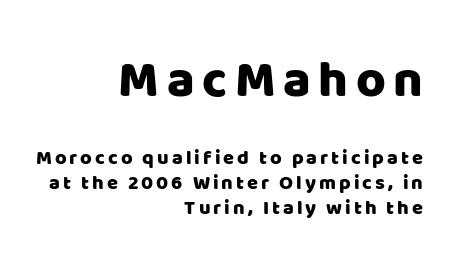
{"serif": "no", "italic": "no", "width": "normal", "stroke_contrast": "low", "x_height": "large", "monospaced": "no", "underline": "no", "align": "right", "line_spacing": "normal", "line_spacing_ratio": 1.26, "larger_block": "first", "size_ratio": 2.55, "glyph_px": 51}
